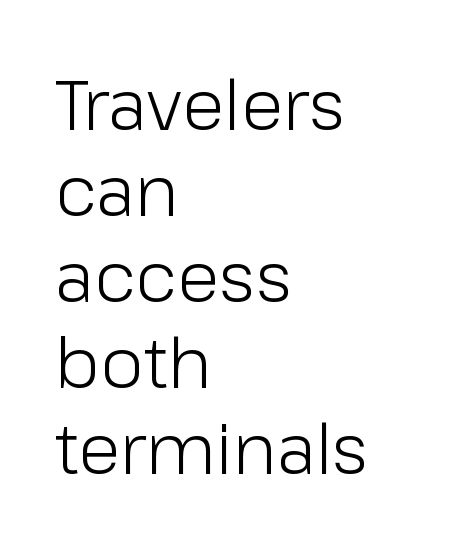
Q: Is the text bold? A: No.
Q: Is the text italic (slanted)? A: No, it is upright.
Q: Is the typeface a serif or a sans-serif typeface? A: Sans-serif.
Q: Is the text underlined? A: No.
Q: How is the paragraph aligned? A: Left-aligned.
Q: Is the spacing between letters normal or unusually wide? A: Normal.
Q: Width (condensed, normal, or wide)? A: Normal.
Q: Stroke contrast? A: Low.
Q: x-height? A: Medium.
Q: Monospaced? A: No.
